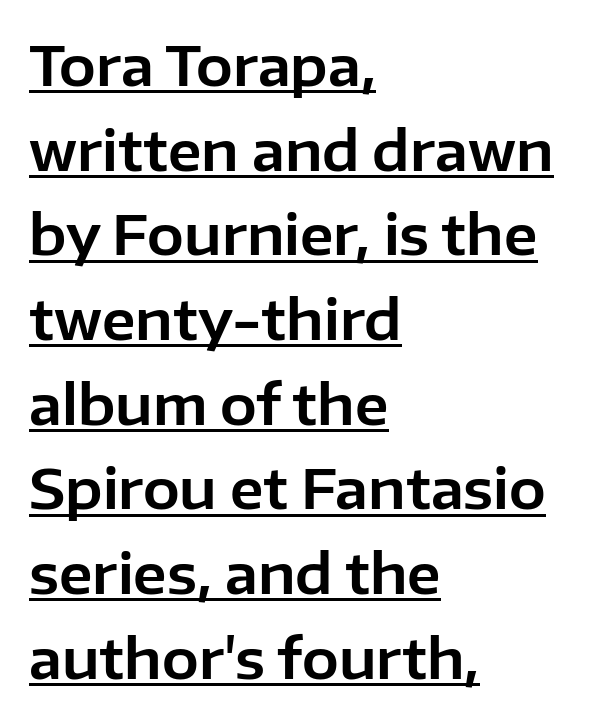
The image shows 55 px sans-serif type, upright; set left-aligned, normal line spacing (1.54x), normal letter spacing, underlined; low stroke contrast and a medium x-height.
